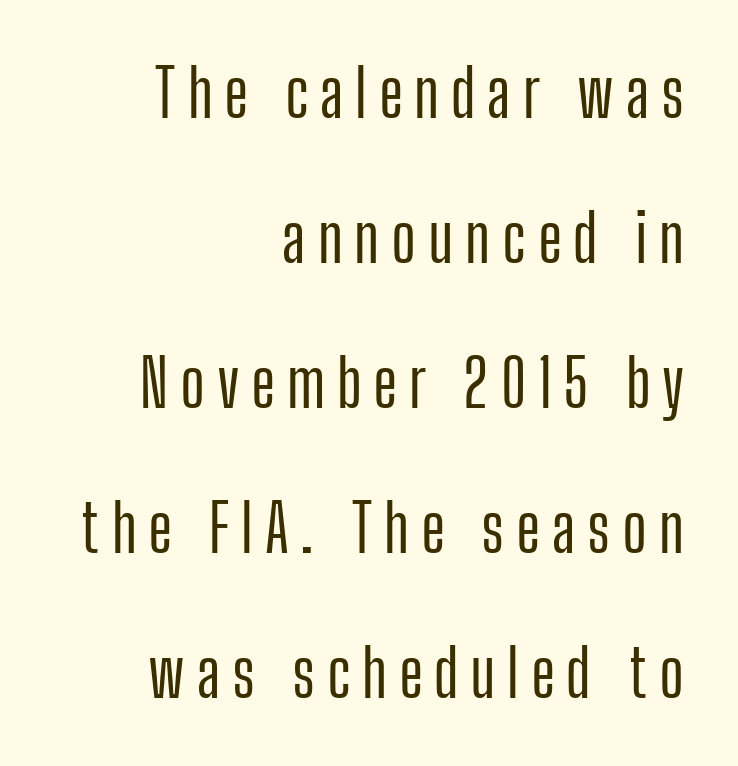
{"serif": "no", "italic": "no", "width": "condensed", "stroke_contrast": "low", "x_height": "medium", "monospaced": "no", "underline": "no", "align": "right", "line_spacing": "loose", "line_spacing_ratio": 2.23, "glyph_px": 65}
